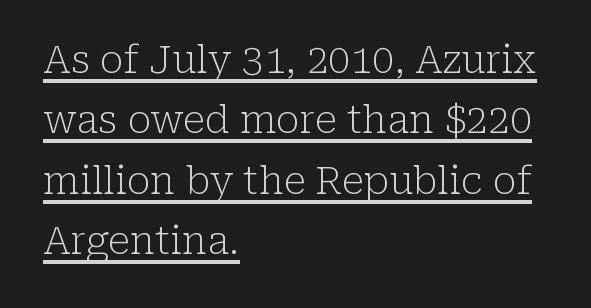
The image shows 39 px light serif type, upright; set left-aligned, normal line spacing (1.55x), normal letter spacing, underlined; low stroke contrast and a medium x-height.
